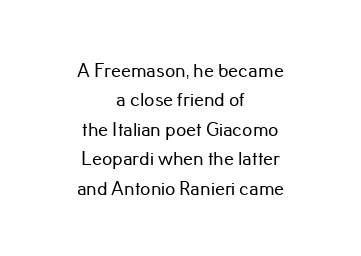
The image shows 20 px text type, upright; set centered, normal line spacing (1.47x), normal letter spacing, not underlined.
